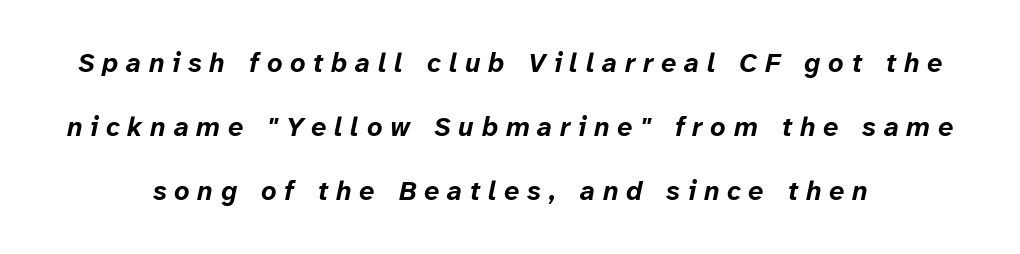
Q: Is the text bold? A: Yes.
Q: Is the text italic (slanted)? A: Yes, it leans right by about 12 degrees.
Q: Is the text underlined? A: No.
Q: How is the paragraph aligned? A: Centered.
Q: Is the spacing between letters normal or unusually wide? A: Unusually wide.
Q: Is the spacing between lines tight, normal or loose? A: Loose.
